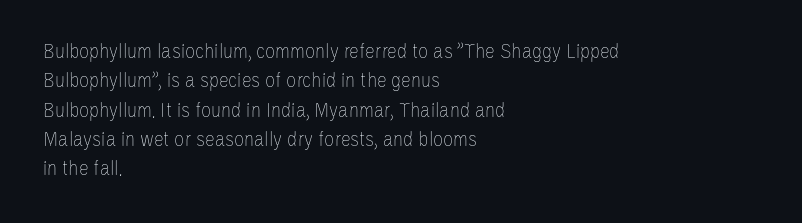
Q: Is the text bold? A: No.
Q: Is the text italic (slanted)? A: No, it is upright.
Q: Is the text underlined? A: No.
Q: How is the paragraph aligned? A: Left-aligned.
Q: Is the spacing between letters normal or unusually wide? A: Normal.
Q: Is the spacing between lines tight, normal or loose? A: Normal.
